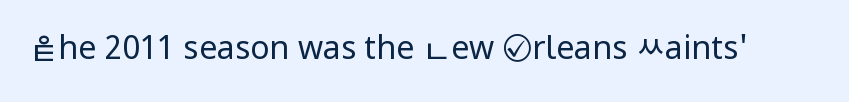
Q: Is the text bold? A: No.
Q: Is the text italic (slanted)? A: No, it is upright.
Q: Is the typeface a serif or a sans-serif typeface? A: Sans-serif.
Q: Is the text underlined? A: No.
Q: Is the spacing between letters normal or unusually wide? A: Normal.
Q: Width (condensed, normal, or wide)? A: Condensed.
Q: Stroke contrast? A: Low.
